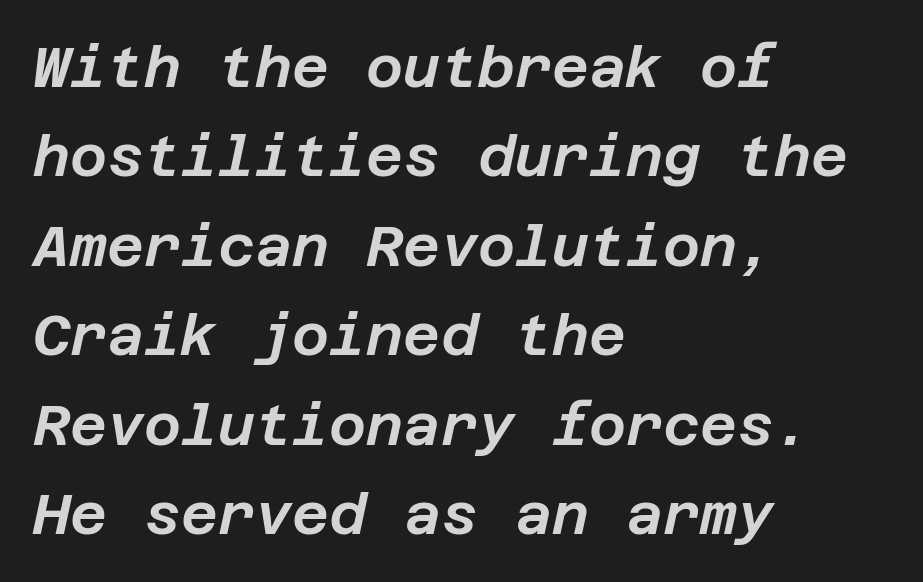
{"italic": "yes", "lean": "right", "slant_degrees": 12, "width": "normal", "stroke_contrast": "low", "x_height": "large", "underline": "no", "align": "left", "line_spacing": "normal", "line_spacing_ratio": 1.57, "letter_spacing": "normal", "letter_spacing_em": 0.0, "glyph_px": 57}
